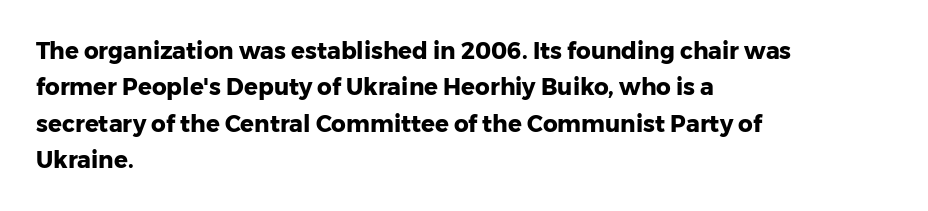
The text block is weighted toward the left margin, trailing off unevenly rightward. These lines carry a lot of weight — the face is fully bold. The letters stand upright; this is a roman face. Each row of text sits above clean, open space. This rendering leaves character spacing at its baseline value.
